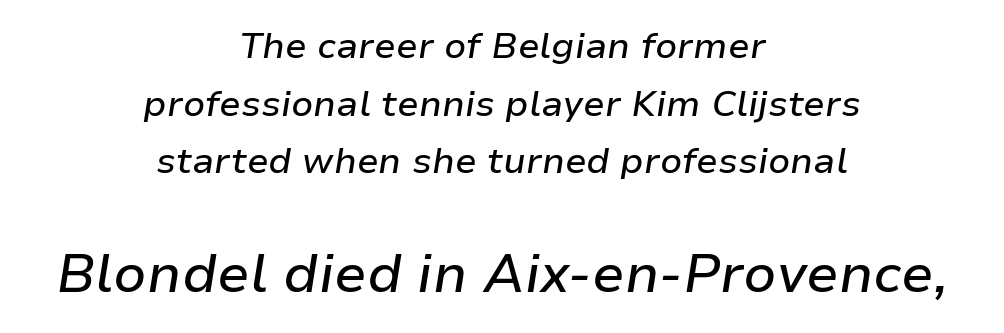
{"italic": "yes", "lean": "right", "slant_degrees": 9, "width": "normal", "stroke_contrast": "low", "x_height": "medium", "monospaced": "no", "underline": "no", "align": "center", "line_spacing": "normal", "line_spacing_ratio": 1.6, "letter_spacing": "normal", "letter_spacing_em": 0.0, "larger_block": "second", "size_ratio": 1.5, "glyph_px": 54}
